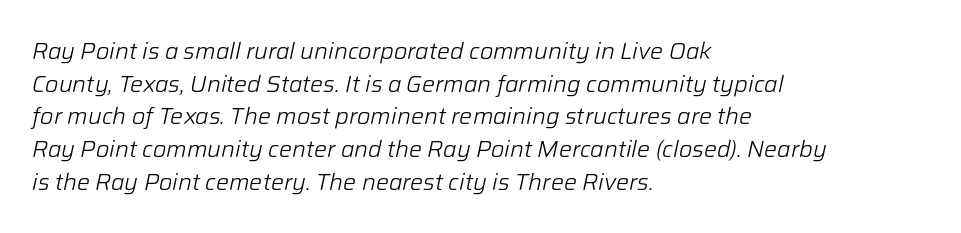
The image shows 23 px text type, italic (leaning right); set left-aligned, normal line spacing (1.42x), normal letter spacing, not underlined.
